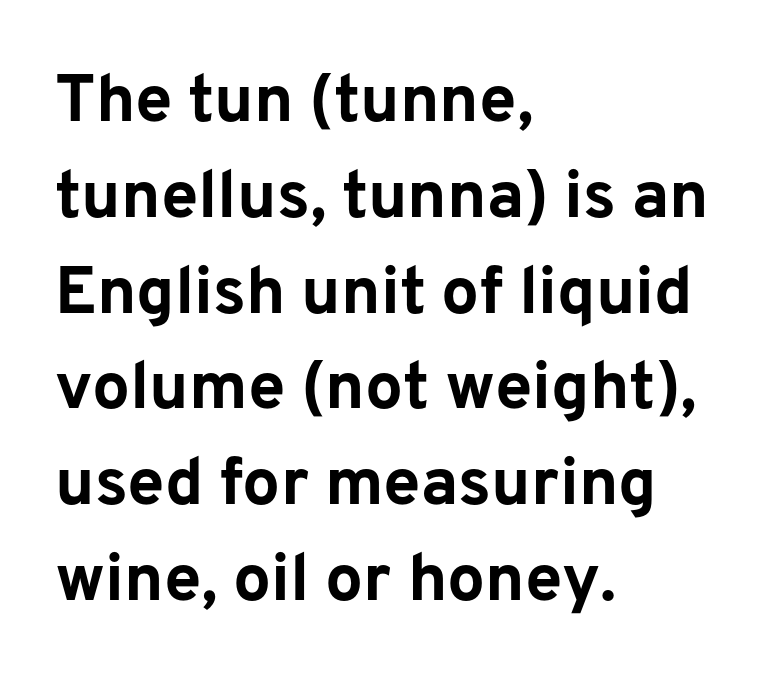
{"serif": "no", "italic": "no", "bold": "yes", "weight": "bold", "width": "normal", "stroke_contrast": "low", "x_height": "medium", "monospaced": "no", "underline": "no", "align": "left", "line_spacing": "normal", "line_spacing_ratio": 1.43, "letter_spacing": "normal", "letter_spacing_em": 0.0, "glyph_px": 67}
